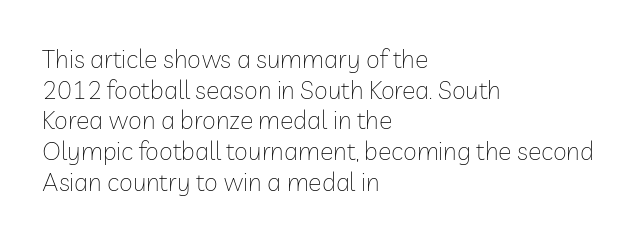
{"italic": "no", "bold": "no", "underline": "no", "align": "left", "line_spacing_ratio": 1.23, "letter_spacing": "normal", "letter_spacing_em": 0.0, "glyph_px": 25}
